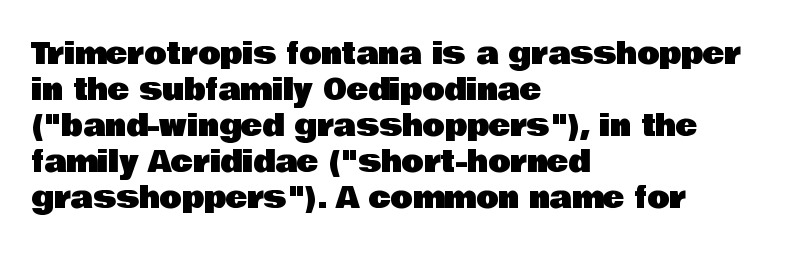
The image shows 29 px sans-serif type, upright; set left-aligned, line spacing 1.24x, normal letter spacing, not underlined; low stroke contrast and a large x-height.
